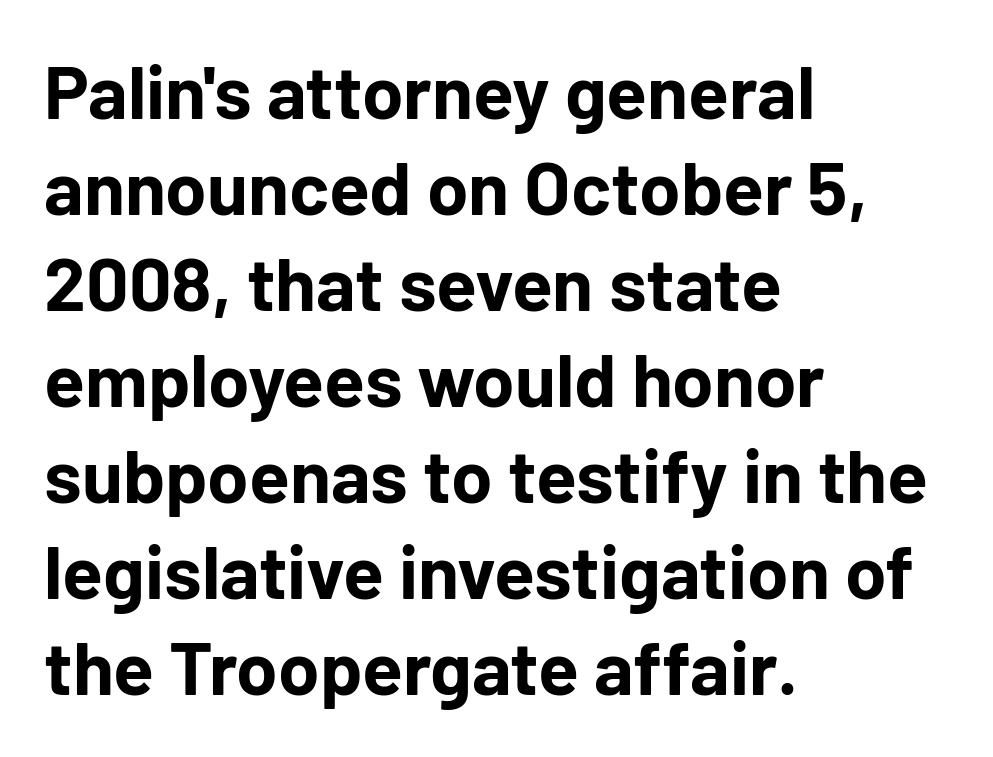
Q: Is the text bold? A: Yes.
Q: Is the text italic (slanted)? A: No, it is upright.
Q: Is the typeface a serif or a sans-serif typeface? A: Sans-serif.
Q: Is the text underlined? A: No.
Q: How is the paragraph aligned? A: Left-aligned.
Q: Is the spacing between letters normal or unusually wide? A: Normal.
Q: Is the spacing between lines tight, normal or loose? A: Normal.
Q: Width (condensed, normal, or wide)? A: Normal.
Q: Stroke contrast? A: Low.
Q: x-height? A: Medium.
Q: Monospaced? A: No.
